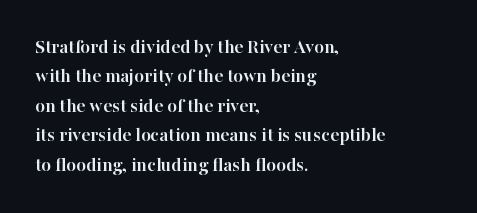
Emphasis by weight is at full strength: bold. The glyphs are unaccompanied by any horizontal stroke below them. Nothing unusual about the tracking: characters are spaced as the font intends. Do the letters lean? They stand straight. Every row of glyphs begins at an identical x-position on the left.
